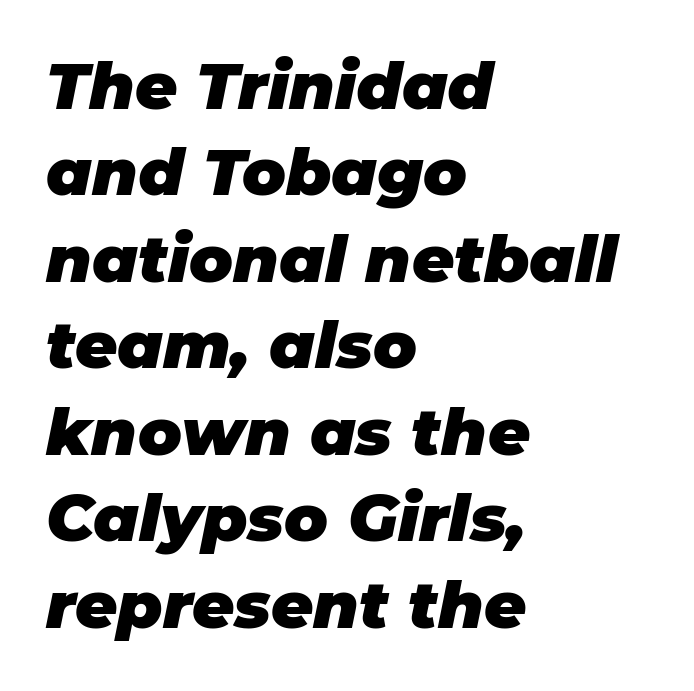
Q: Is the text bold? A: Yes.
Q: Is the text italic (slanted)? A: Yes, it leans right by about 11 degrees.
Q: Is the text underlined? A: No.
Q: How is the paragraph aligned? A: Left-aligned.
Q: Is the spacing between letters normal or unusually wide? A: Normal.
Q: Is the spacing between lines tight, normal or loose? A: Normal.
Q: Width (condensed, normal, or wide)? A: Normal.
Q: Stroke contrast? A: Low.
Q: x-height? A: Large.
Q: Monospaced? A: No.
